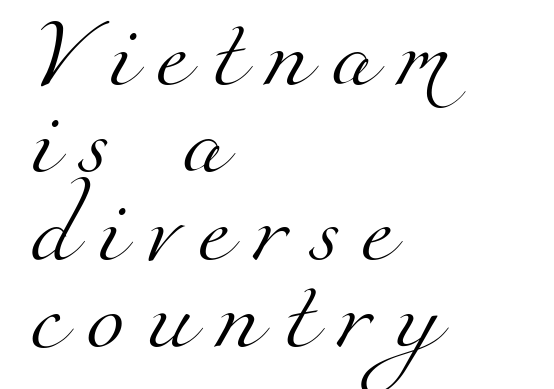
Q: Is the text bold? A: No.
Q: Is the typeface a serif or a sans-serif typeface? A: Serif.
Q: Is the text underlined? A: No.
Q: How is the paragraph aligned? A: Left-aligned.
Q: Is the spacing between letters normal or unusually wide? A: Unusually wide.
Q: Is the spacing between lines tight, normal or loose? A: Normal.
Q: Width (condensed, normal, or wide)? A: Normal.
Q: Stroke contrast? A: Medium.
Q: x-height? A: Small.
Q: Monospaced? A: No.
